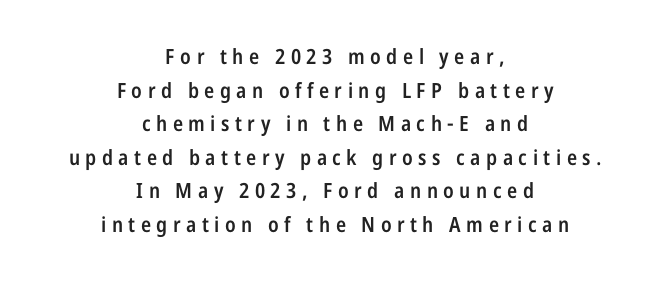
Q: Is the text bold? A: Semi-bold.
Q: Is the text italic (slanted)? A: No, it is upright.
Q: Is the text underlined? A: No.
Q: How is the paragraph aligned? A: Centered.
Q: Is the spacing between letters normal or unusually wide? A: Unusually wide.
Q: Is the spacing between lines tight, normal or loose? A: Normal.
